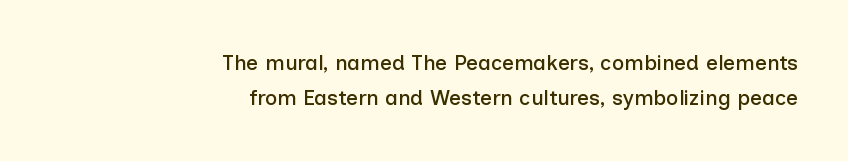
Q: Is the text italic (slanted)? A: No, it is upright.
Q: Is the text underlined? A: No.
Q: How is the paragraph aligned? A: Right-aligned.
Q: Is the spacing between letters normal or unusually wide? A: Normal.
Q: Is the spacing between lines tight, normal or loose? A: Normal.
